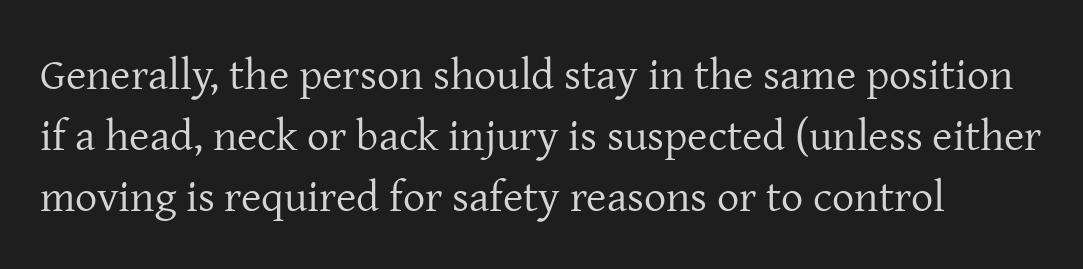
{"serif": "yes", "italic": "no", "bold": "no", "weight": "regular", "width": "normal", "stroke_contrast": "low", "x_height": "medium", "monospaced": "no", "underline": "no", "line_spacing": "normal", "line_spacing_ratio": 1.39, "letter_spacing": "normal", "letter_spacing_em": 0.0, "glyph_px": 44}
